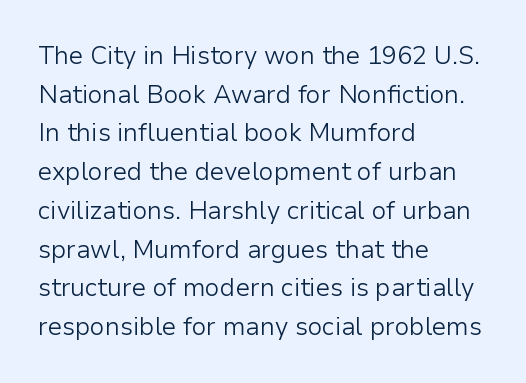
The image shows 25 px text type, upright; set left-aligned, normal line spacing (1.55x), normal letter spacing, not underlined.
